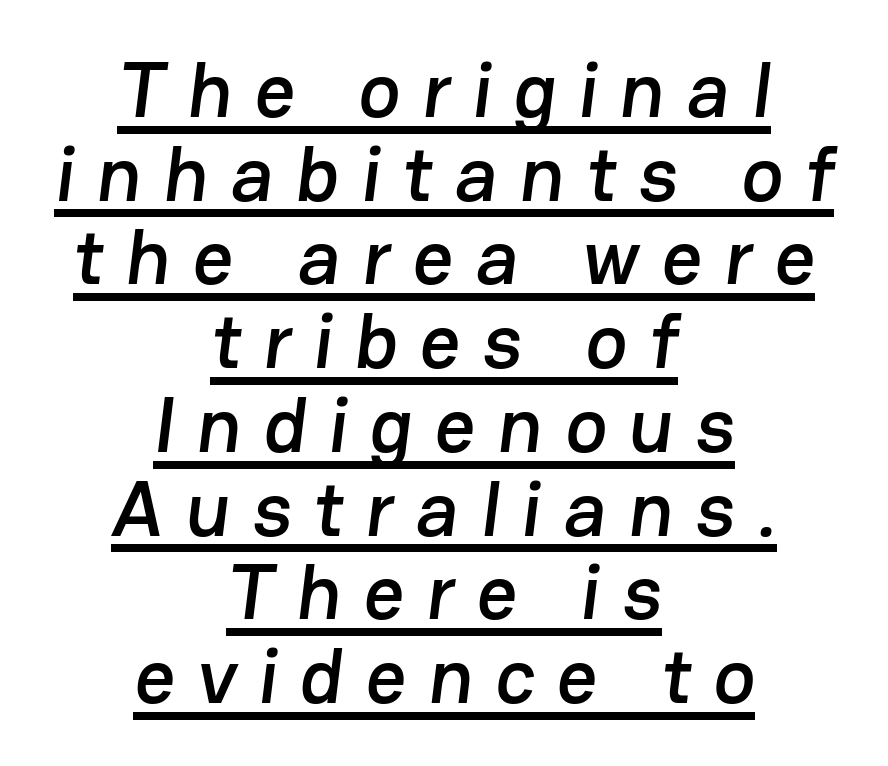
Summary of vertical rhythm: compact, with narrow interline spacing. These lines are rendered in a variable-pitch font. These lines have a slow, spaced-out rhythm from letter to letter. Beneath each row of characters lies a ruled line.
